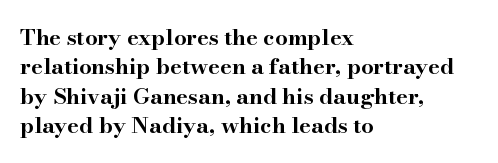
The vertical gap from one line to the next is medium. The rendering uses a bold face; every stroke is thick and dark. When letters stand straight like this, we call the style roman or upright. A typesetter would call this zero additional tracking.
